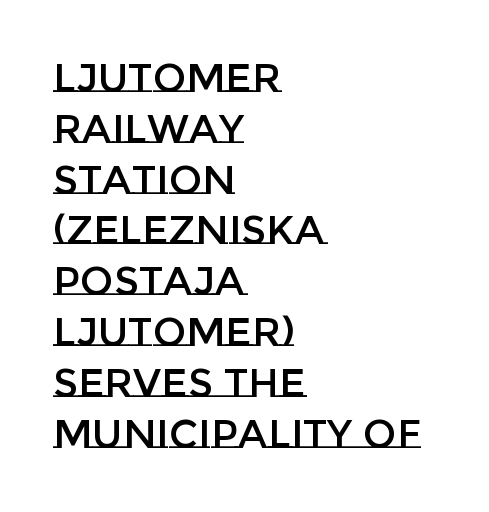
Unmarked baselines from the first word to the last. The face used here is proportionally spaced, like ordinary book or web type. The lines are quadded left. Here the glyphs are tracked normally, forming tight word shapes. The type sits square on the baseline with zero lean.
